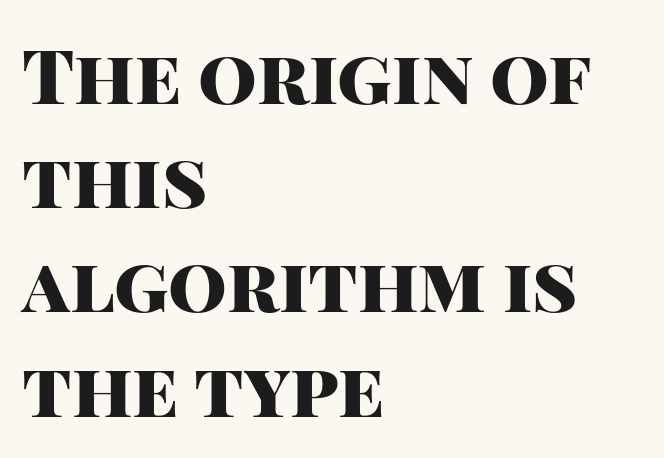
The image shows 75 px heavy sans-serif type, upright; set left-aligned, normal line spacing (1.39x), normal letter spacing, not underlined; high stroke contrast and a large x-height.
